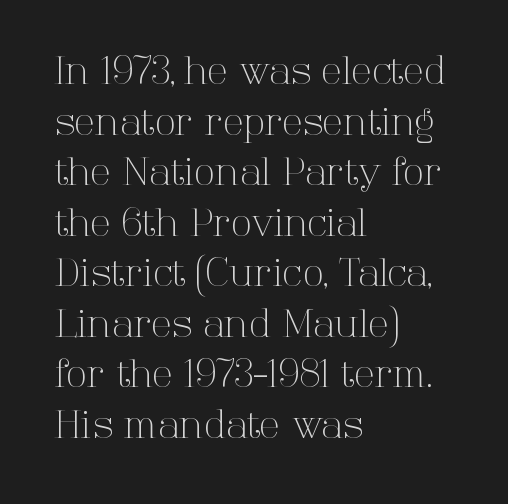
The image shows 38 px light serif type, upright; set left-aligned, normal line spacing (1.33x), normal letter spacing, not underlined; high stroke contrast and a medium x-height.
